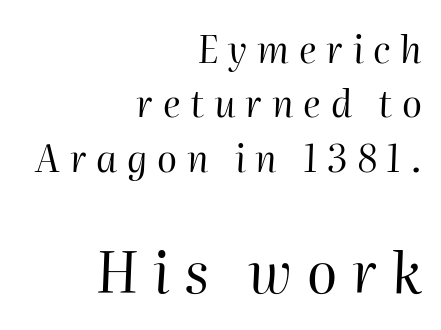
{"italic": "yes", "lean": "right", "slant_degrees": 2, "bold": "no", "weight": "regular", "width": "normal", "stroke_contrast": "high", "x_height": "medium", "monospaced": "no", "underline": "no", "align": "right", "line_spacing": "normal", "line_spacing_ratio": 1.47, "letter_spacing": "wide", "letter_spacing_em": 0.26, "larger_block": "second", "size_ratio": 1.51, "glyph_px": 56}
